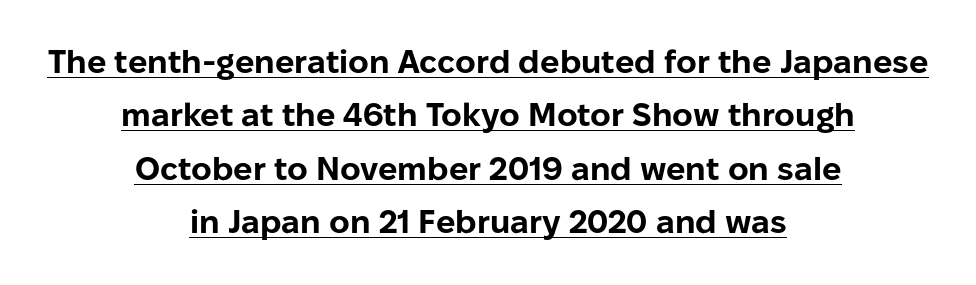
Q: Is the text bold? A: Yes.
Q: Is the text italic (slanted)? A: No, it is upright.
Q: Is the typeface a serif or a sans-serif typeface? A: Sans-serif.
Q: Is the text underlined? A: Yes.
Q: How is the paragraph aligned? A: Centered.
Q: Is the spacing between letters normal or unusually wide? A: Normal.
Q: Is the spacing between lines tight, normal or loose? A: Normal.
Q: Width (condensed, normal, or wide)? A: Normal.
Q: Stroke contrast? A: Low.
Q: x-height? A: Medium.
Q: Monospaced? A: No.
